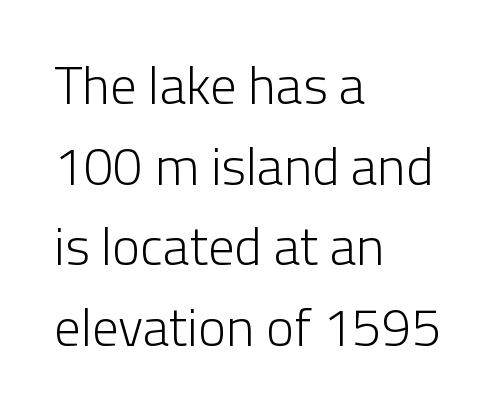
{"serif": "no", "italic": "no", "bold": "no", "weight": "light", "width": "normal", "stroke_contrast": "low", "x_height": "medium", "monospaced": "no", "underline": "no", "align": "left", "line_spacing": "normal", "line_spacing_ratio": 1.52, "letter_spacing": "normal", "letter_spacing_em": 0.0, "glyph_px": 53}
